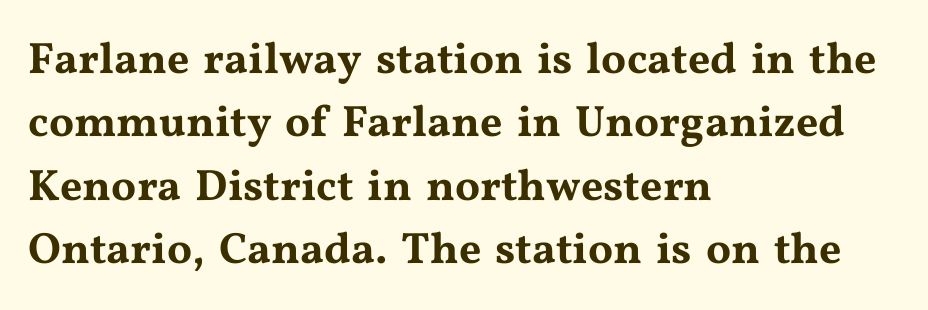
The specimen omits any rule beneath the text block's lines. Layout note: lines flush left. Quick note: not italic, upright. This sample has the flowing, uneven cadence of proportional lettering.
